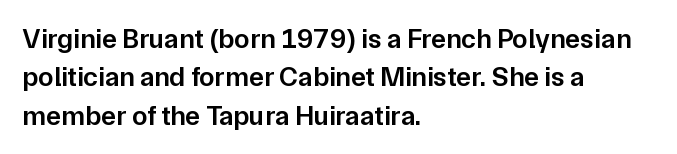
The image shows 28 px semibold sans-serif type, upright; set left-aligned, normal line spacing (1.37x), normal letter spacing, not underlined; low stroke contrast and a medium x-height.
